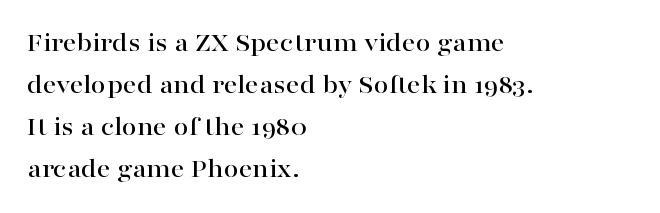
{"italic": "no", "underline": "no", "align": "left", "line_spacing": "normal", "line_spacing_ratio": 1.55, "letter_spacing": "normal", "letter_spacing_em": 0.0, "glyph_px": 27}
